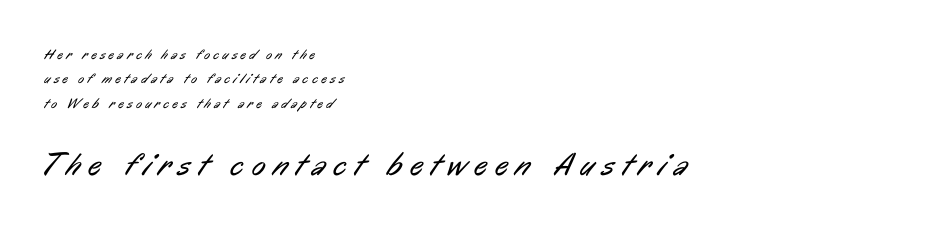
The image shows 32 px regular-weight, condensed sans-serif type; set left-aligned, line spacing 1.74x, unusually wide letter spacing (+0.25 em), not underlined; the second (bottom) block is 2.29x larger; low stroke contrast and a medium x-height.
